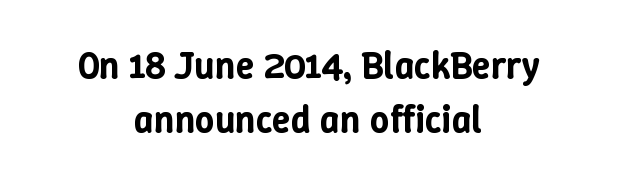
The image shows 38 px text type, upright; set centered, normal line spacing (1.43x), normal letter spacing, not underlined; low stroke contrast and a medium x-height.
